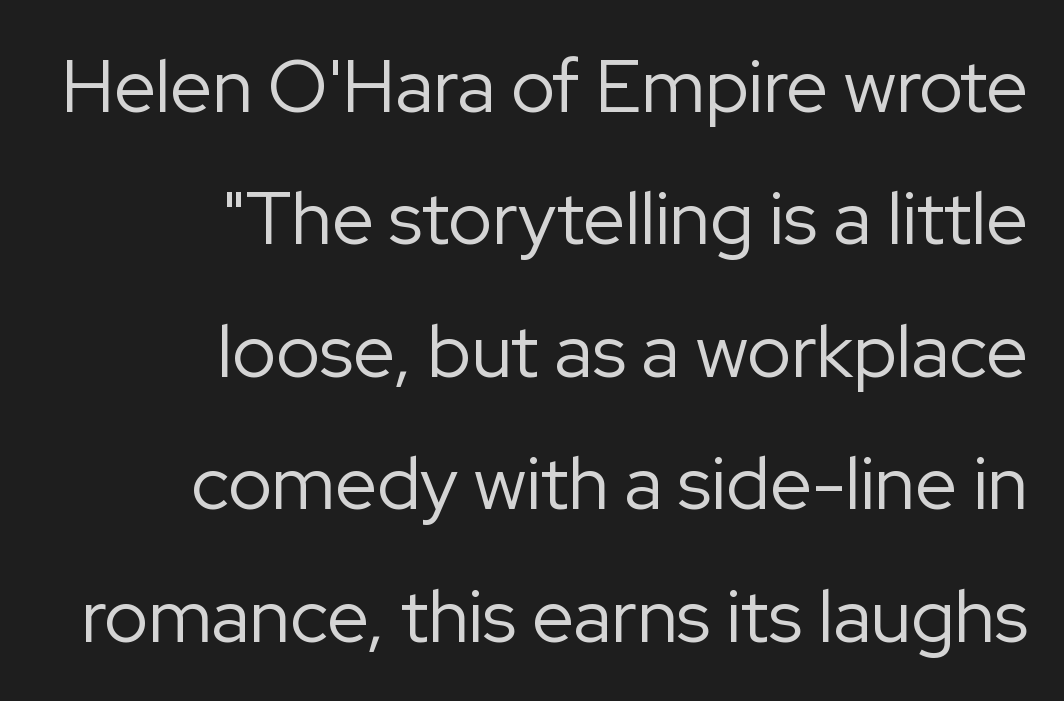
The letters advance in unequal steps, a hallmark of proportional type. This sample uses an upright cut, with every glyph sitting square on the baseline. Quick note: underline off. In CSS terms this would be text-align: right.
